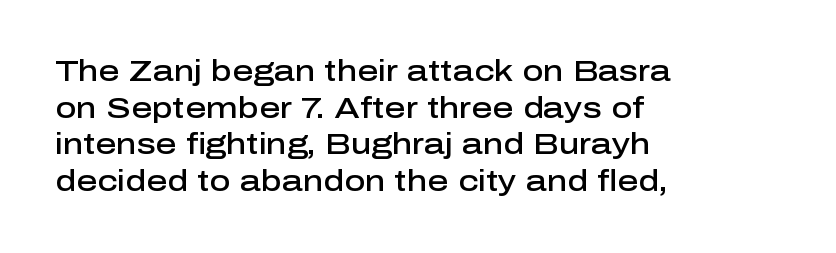
{"serif": "no", "italic": "no", "bold": "semi", "weight": "semibold", "width": "normal", "stroke_contrast": "low", "x_height": "medium", "monospaced": "no", "underline": "no", "align": "left", "line_spacing": "normal", "line_spacing_ratio": 1.26, "letter_spacing": "normal", "letter_spacing_em": 0.0, "glyph_px": 29}
